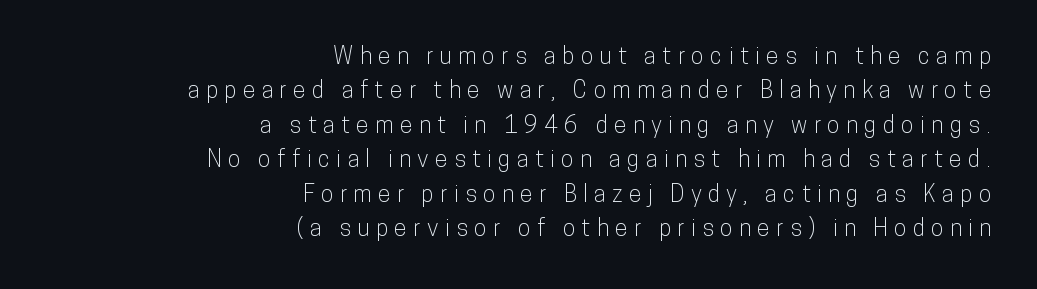
The image shows 23 px text type, upright; set right-aligned, normal line spacing (1.5x), unusually wide letter spacing (+0.28 em), not underlined.
